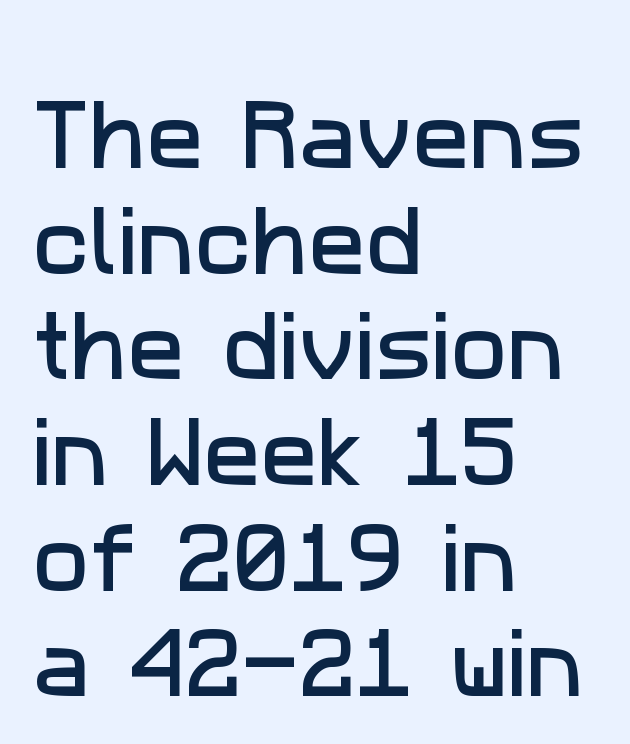
{"serif": "no", "width": "normal", "stroke_contrast": "low", "x_height": "medium", "monospaced": "no", "underline": "no", "align": "left", "line_spacing": "normal", "line_spacing_ratio": 1.39, "letter_spacing": "normal", "letter_spacing_em": 0.0, "glyph_px": 76}
